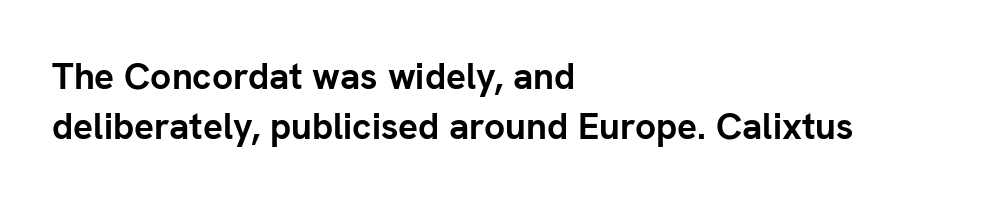
{"serif": "no", "italic": "no", "bold": "yes", "weight": "semibold", "width": "normal", "stroke_contrast": "low", "x_height": "medium", "monospaced": "no", "underline": "no", "align": "left", "line_spacing": "normal", "line_spacing_ratio": 1.36, "letter_spacing": "normal", "letter_spacing_em": 0.0, "glyph_px": 37}
